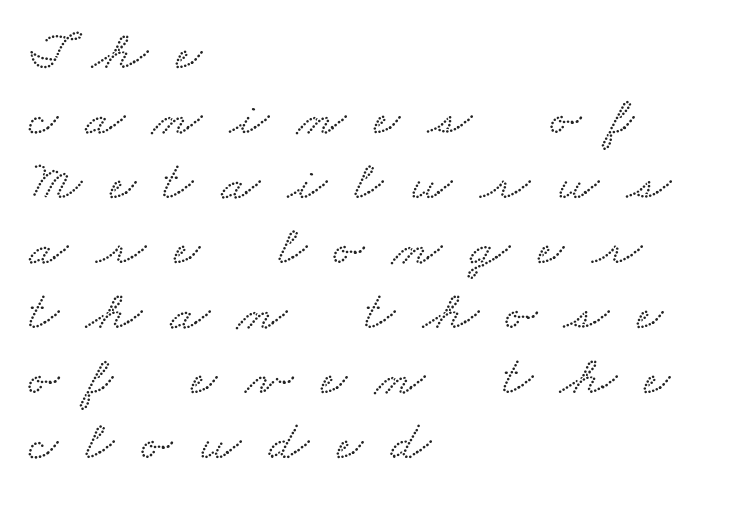
The image shows 57 px wide serif type; set left-aligned, tight line spacing (1.14x), unusually wide letter spacing (+0.49 em), not underlined; low stroke contrast and a small x-height.
